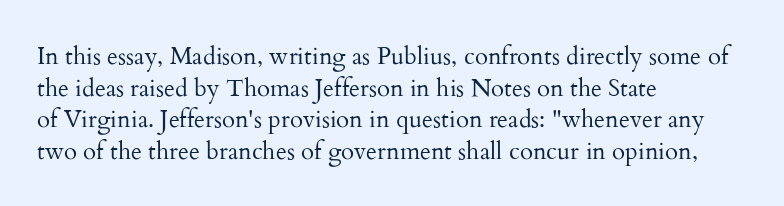
Q: Is the text bold? A: No.
Q: Is the text italic (slanted)? A: No, it is upright.
Q: Is the text underlined? A: No.
Q: How is the paragraph aligned? A: Left-aligned.
Q: Is the spacing between letters normal or unusually wide? A: Normal.
Q: Is the spacing between lines tight, normal or loose? A: Normal.
